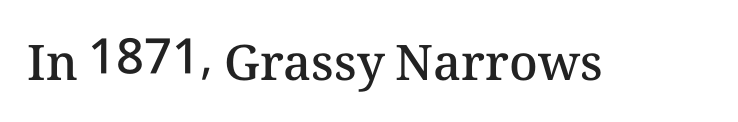
No extra tracking has been applied to these lines. The rendering uses natural spacing where letterforms have individual widths. Descenders are the only things crossing below the line. The lettering stays uniformly vertical, giving the passage a roman look. Moderately thickened strokes mark this as semibold type.
